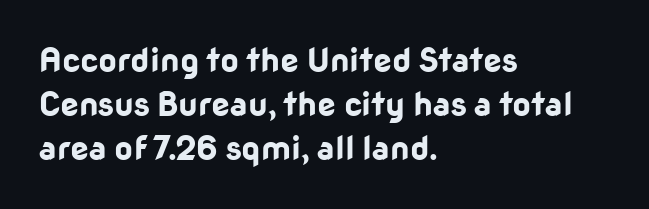
A dark, heavy texture on the line: the type is bold. Do the characters align in a grid? No, the font is proportional. Characters follow at the spacing the type designer built in. The type sits square on the baseline with zero lean. Clear beneath every line of the passage. The rendering anchors every line to the left-hand side.
